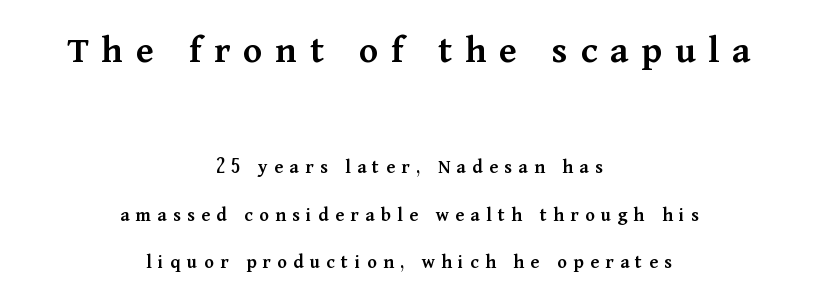
Q: Is the text bold? A: Semi-bold.
Q: Is the text italic (slanted)? A: No, it is upright.
Q: Is the typeface a serif or a sans-serif typeface? A: Serif.
Q: Is the text underlined? A: No.
Q: How is the paragraph aligned? A: Centered.
Q: Is the spacing between letters normal or unusually wide? A: Unusually wide.
Q: Is the spacing between lines tight, normal or loose? A: Loose.
Q: Which block of text is set in a larger size, the first (top) or the second (bottom)? A: The first (top) one.
Q: Width (condensed, normal, or wide)? A: Normal.
Q: Stroke contrast? A: Medium.
Q: x-height? A: Medium.
Q: Monospaced? A: No.
